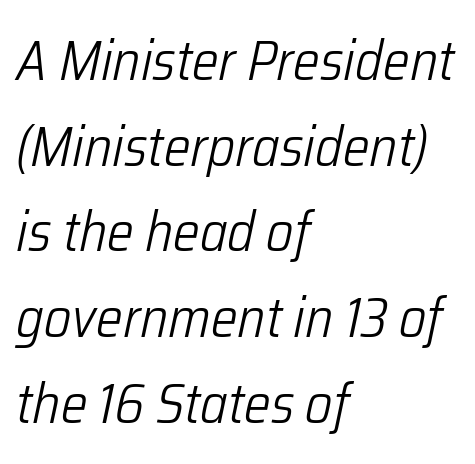
{"italic": "yes", "lean": "right", "slant_degrees": 12, "bold": "no", "weight": "light", "width": "condensed", "stroke_contrast": "low", "x_height": "medium", "monospaced": "no", "underline": "no", "align": "left", "line_spacing": "normal", "line_spacing_ratio": 1.53, "letter_spacing": "normal", "letter_spacing_em": 0.0, "glyph_px": 56}
